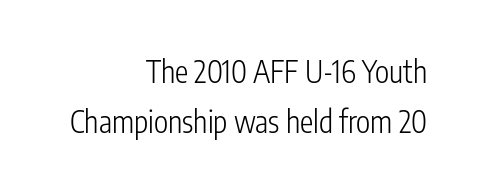
The rendering anchors every line to the right-hand side. Examine the stroke ends and you'll find no serifs. The tracking reads as untouched default to a designer's eye. Underlining? Definitely not there. The vertical gap from one line to the next is medium.
